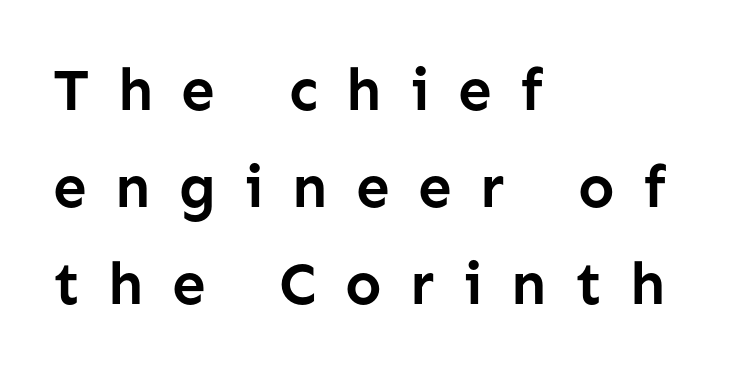
The image shows 60 px semibold sans-serif type, upright; set left-aligned, normal line spacing (1.62x), unusually wide letter spacing (+0.47 em), not underlined; low stroke contrast and a medium x-height.
